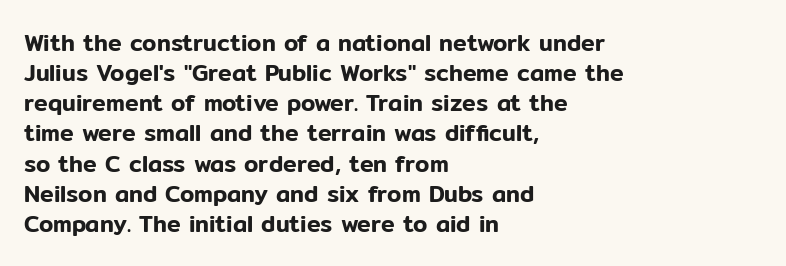
{"italic": "no", "underline": "no", "align": "left", "line_spacing": "normal", "line_spacing_ratio": 1.31, "letter_spacing": "normal", "letter_spacing_em": 0.0, "glyph_px": 23}
